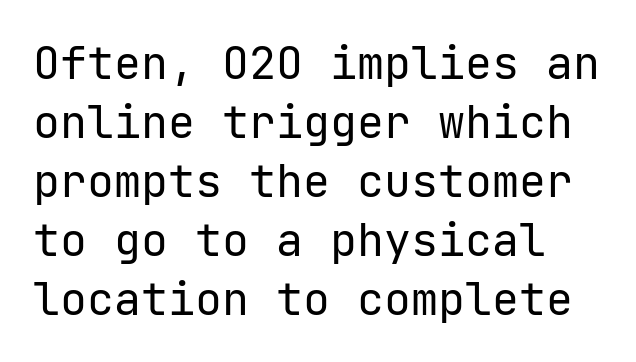
Q: Is the text bold? A: No.
Q: Is the text italic (slanted)? A: No, it is upright.
Q: Is the typeface a serif or a sans-serif typeface? A: Sans-serif.
Q: Is the text underlined? A: No.
Q: Is the spacing between letters normal or unusually wide? A: Normal.
Q: Is the spacing between lines tight, normal or loose? A: Normal.
Q: Width (condensed, normal, or wide)? A: Normal.
Q: Stroke contrast? A: Low.
Q: x-height? A: Medium.
